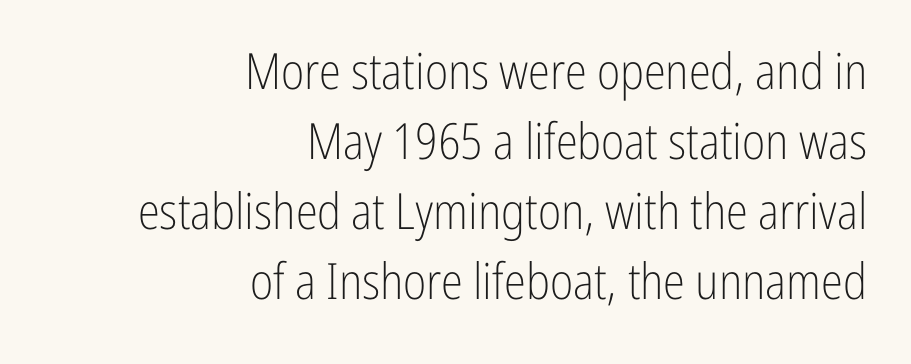
The image shows 50 px light, condensed sans-serif type, upright; set right-aligned, normal line spacing (1.4x), normal letter spacing, not underlined; low stroke contrast and a medium x-height.
